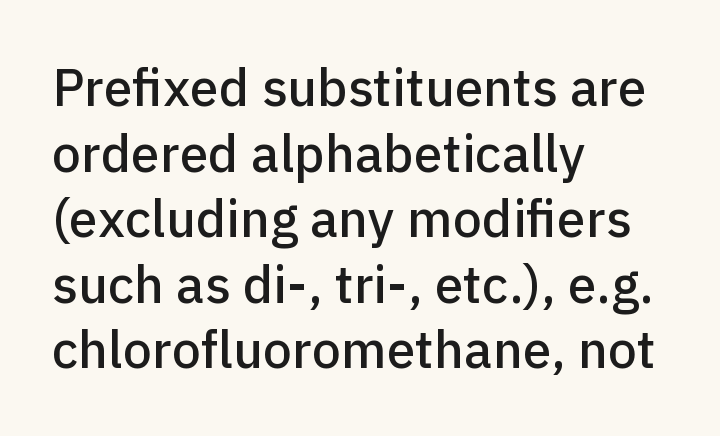
The image shows 52 px sans-serif type, upright; set left-aligned, normal line spacing (1.26x), normal letter spacing, not underlined; low stroke contrast and a medium x-height.
